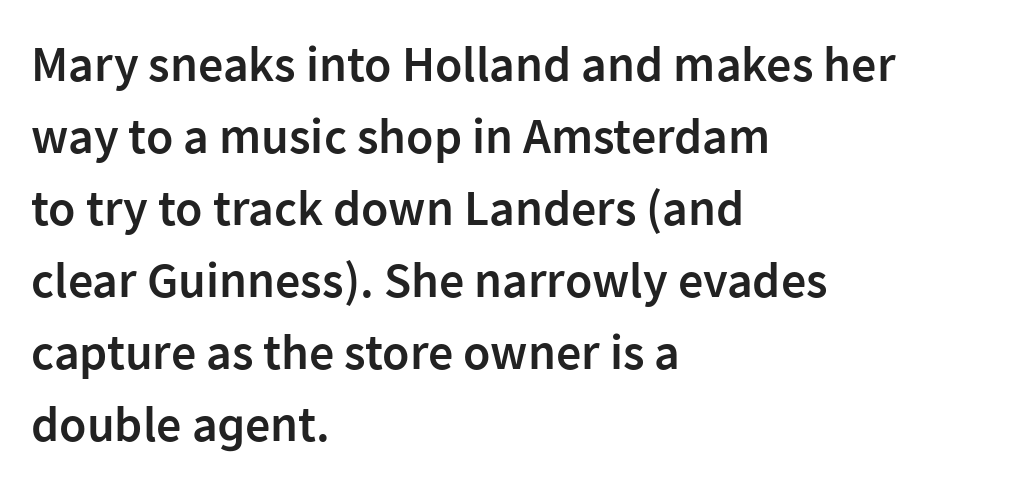
{"serif": "no", "italic": "no", "bold": "semi", "weight": "semibold", "width": "normal", "stroke_contrast": "low", "x_height": "medium", "monospaced": "no", "underline": "no", "align": "left", "line_spacing": "normal", "line_spacing_ratio": 1.44, "letter_spacing": "normal", "letter_spacing_em": 0.0, "glyph_px": 50}
